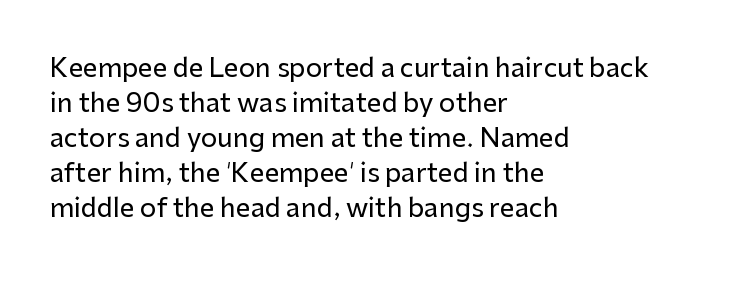
The image shows 26 px text type, upright; set left-aligned, normal line spacing (1.35x), normal letter spacing, not underlined.
